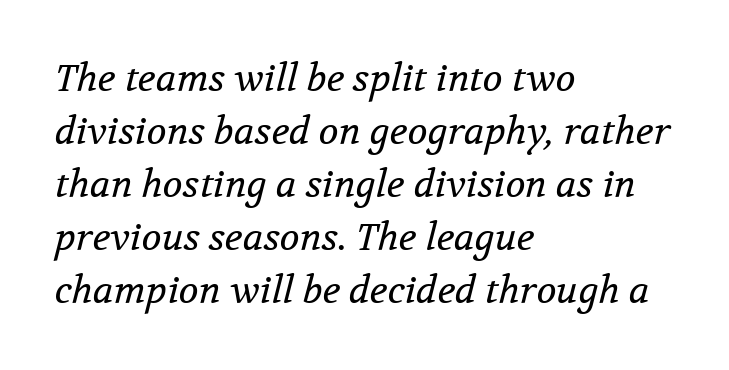
Honestly, the letter spacing is just normal — you wouldn't notice it. Are there feet on the stems? There are — it's a serif. The cut favours lightness, reaching ordinary text weight at its darkest. Alignment: flush left.
